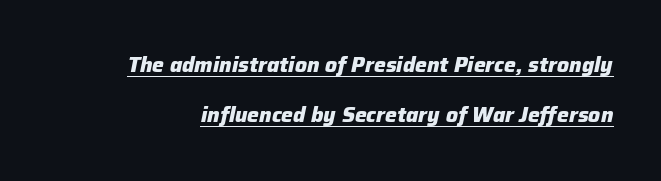
Pretty heavy lettering here — definitely bold. There is no visible air inserted between adjacent glyphs. The specimen reads as italic at a glance. Notice the wide empty band between every row — that's loose leading.
